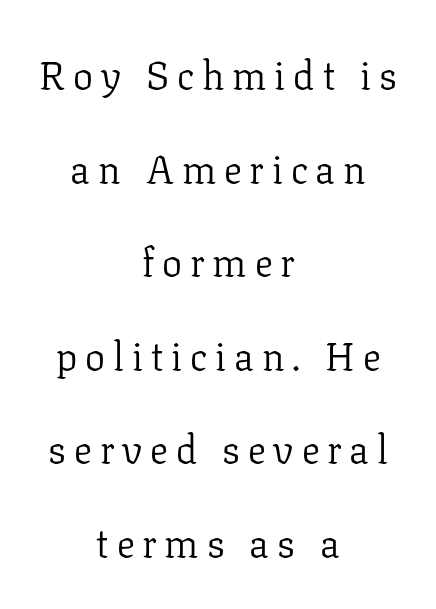
The image shows 40 px light serif type, upright; set centered, loose line spacing (2.34x), unusually wide letter spacing (+0.2 em), not underlined; low stroke contrast and a medium x-height.
